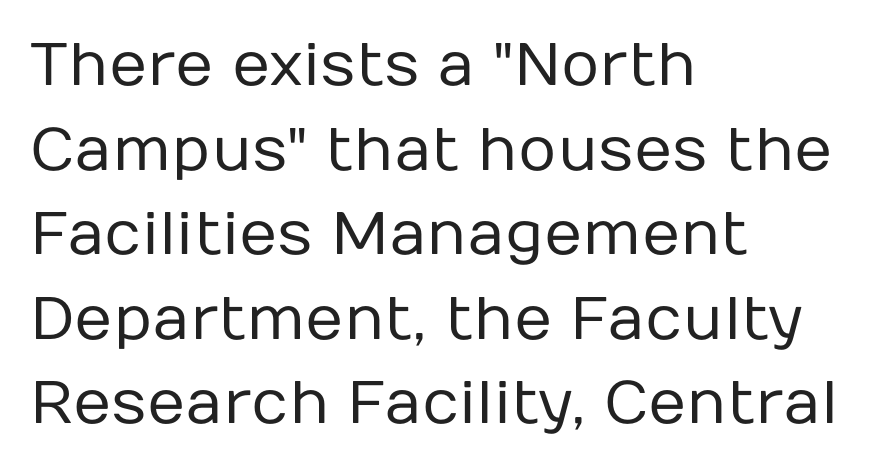
In terms of letterform style, serifs are entirely absent. Check the space under the baseline: it is left empty. The face used here is proportionally spaced, like ordinary book or web type. Line beginnings align vertically; line endings do not. Tracking here is standard; glyphs follow each other at the usual distance. Does the leading feel generous? No, just average.
